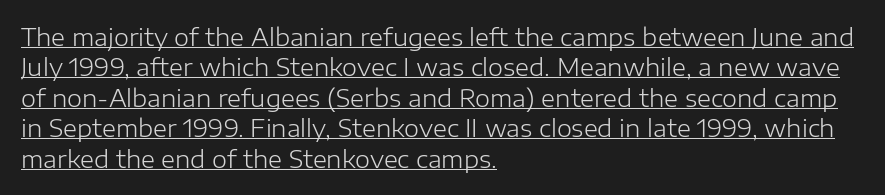
{"italic": "no", "bold": "no", "underline": "yes", "align": "left", "line_spacing": "normal", "line_spacing_ratio": 1.27, "letter_spacing": "normal", "letter_spacing_em": 0.0, "glyph_px": 24}
